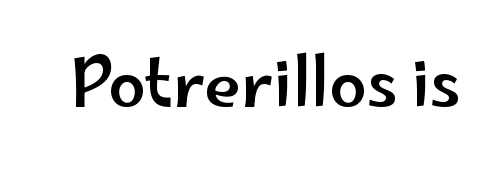
Posture: upright roman. No word sits above an underline. Spacing verdict: proportional, widths tailored to each character. The horizontal fit of the characters is conventional and even. Type style note: lacks serifs.
